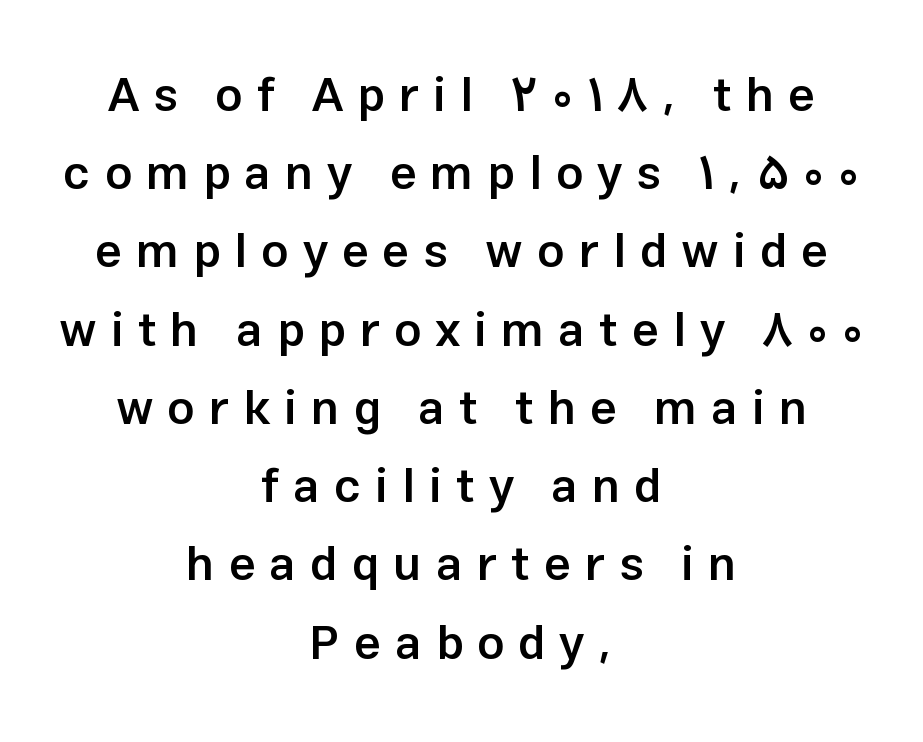
Q: Is the text bold? A: Semi-bold.
Q: Is the text italic (slanted)? A: No, it is upright.
Q: Is the typeface a serif or a sans-serif typeface? A: Sans-serif.
Q: Is the text underlined? A: No.
Q: How is the paragraph aligned? A: Centered.
Q: Is the spacing between letters normal or unusually wide? A: Unusually wide.
Q: Is the spacing between lines tight, normal or loose? A: Normal.
Q: Width (condensed, normal, or wide)? A: Normal.
Q: Stroke contrast? A: Low.
Q: x-height? A: Medium.
Q: Monospaced? A: No.
